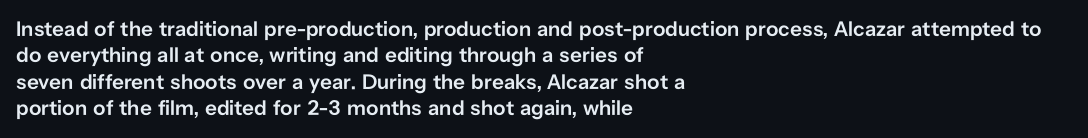
Q: Is the text bold? A: Semi-bold.
Q: Is the text italic (slanted)? A: No, it is upright.
Q: Is the text underlined? A: No.
Q: How is the paragraph aligned? A: Left-aligned.
Q: Is the spacing between letters normal or unusually wide? A: Normal.
Q: Is the spacing between lines tight, normal or loose? A: Normal.
